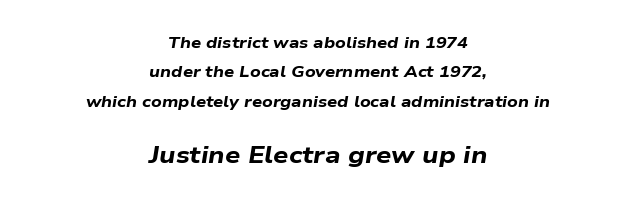
Q: Is the text bold? A: Yes.
Q: Is the text italic (slanted)? A: Yes, it leans right by about 9 degrees.
Q: Is the text underlined? A: No.
Q: How is the paragraph aligned? A: Centered.
Q: Is the spacing between letters normal or unusually wide? A: Normal.
Q: Which block of text is set in a larger size, the first (top) or the second (bottom)? A: The second (bottom) one.
